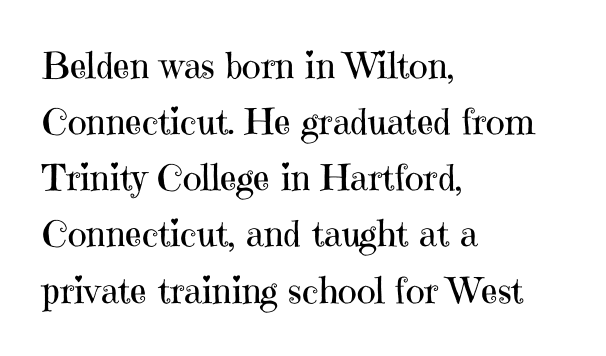
The passage shown stacks its lines at a standard gap. The font is comparable to plain body text, perhaps lighter. Little horizontal feet cap the strokes, marking this as serif type. The area under the type is left untouched. The passage shown has conventional tracking throughout. If you drew a line through each stem, it would be perfectly vertical.
